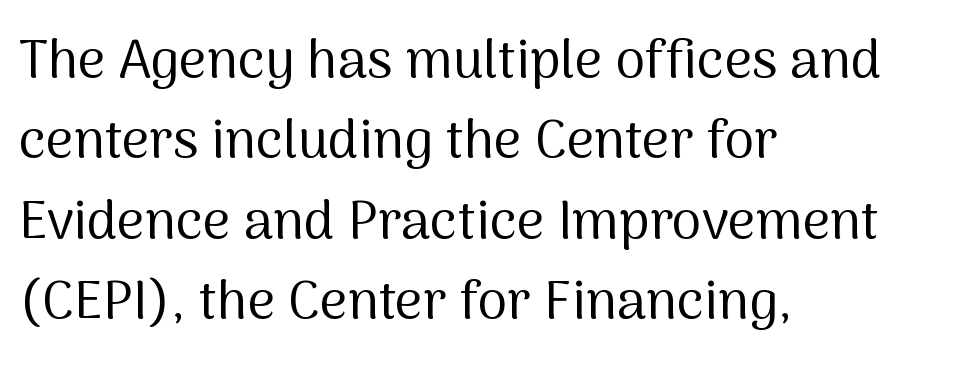
Nobody touched the tracking dial on this one. Upright lettering throughout. Compared with typical paragraphs, the rows here are spaced about the same. Any mark beneath the type? The region is blank. Line starts are locked; line ends wander. The passage shown is typed in a proportional face where columns would drift.
